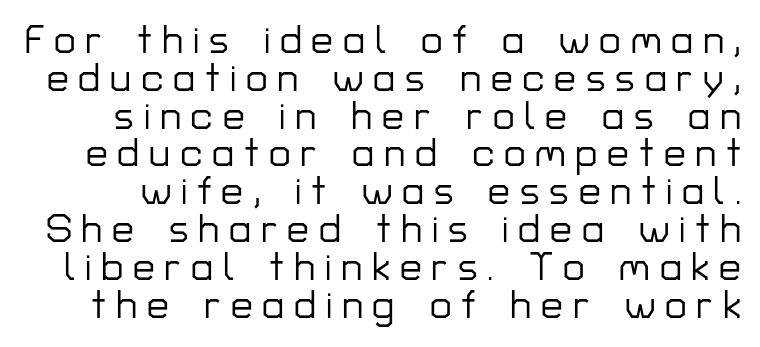
The image shows 39 px sans-serif type, upright; set tight line spacing (0.97x), unusually wide letter spacing (+0.25 em), not underlined; low stroke contrast and a medium x-height.
